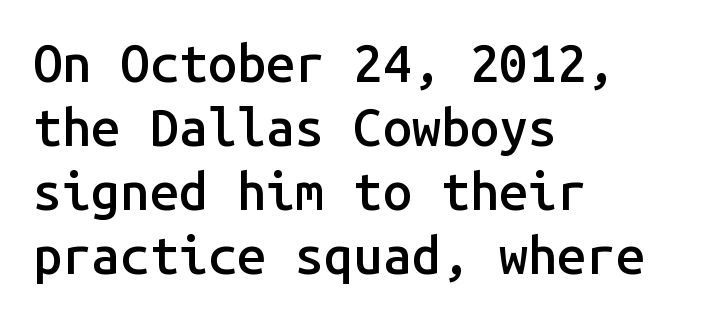
Q: Is the text bold? A: Semi-bold.
Q: Is the text italic (slanted)? A: No, it is upright.
Q: Is the typeface a serif or a sans-serif typeface? A: Sans-serif.
Q: Is the text underlined? A: No.
Q: How is the paragraph aligned? A: Left-aligned.
Q: Is the spacing between letters normal or unusually wide? A: Normal.
Q: Width (condensed, normal, or wide)? A: Normal.
Q: Stroke contrast? A: Low.
Q: x-height? A: Medium.
Q: Monospaced? A: Yes.
